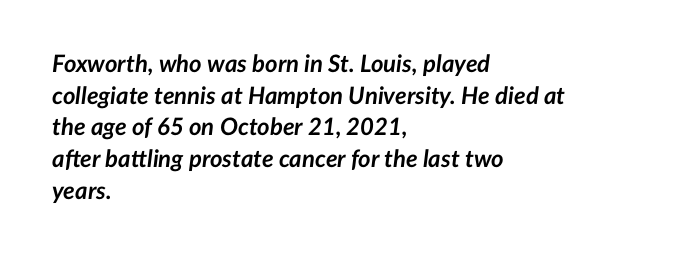
This sample is left-justified, so line endings fall wherever the words run out. If you measured baseline to baseline, you'd find a middling distance. These lines keep a tight, regular rhythm from letter to letter. How heavy is the stroke? Heavy — this is a bold.
